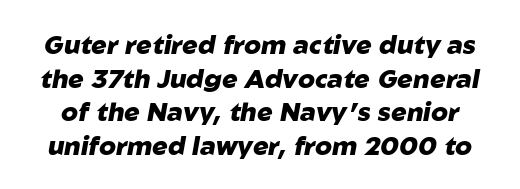
Q: Is the text bold? A: Yes.
Q: Is the text italic (slanted)? A: Yes, it leans right by about 10 degrees.
Q: Is the text underlined? A: No.
Q: Is the spacing between letters normal or unusually wide? A: Normal.
Q: Is the spacing between lines tight, normal or loose? A: Normal.
